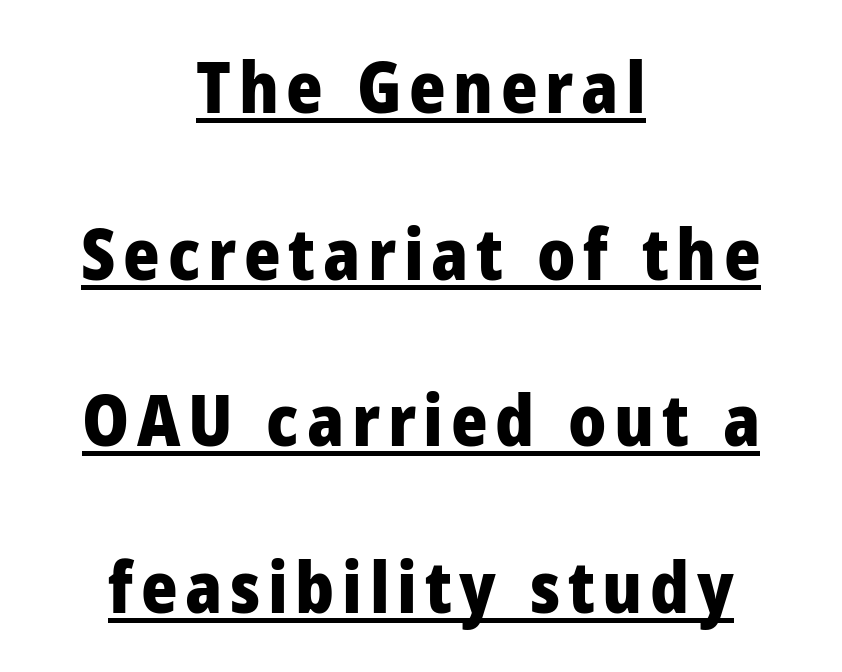
The image shows 70 px heavy sans-serif type, upright; set centered, loose line spacing (2.38x), underlined; low stroke contrast and a medium x-height.
